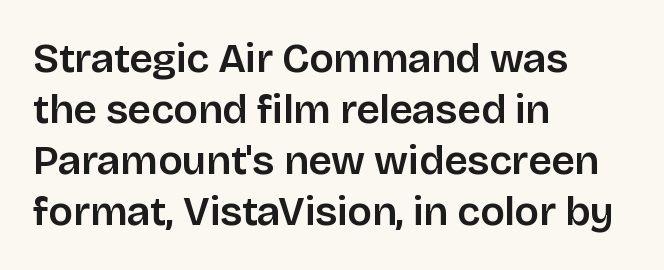
The text was rendered using a sans face with plain stroke endings. Caption: multi-line text, flush left, ragged right. Upright lettering throughout. Rule under the text: the space is simply empty.
